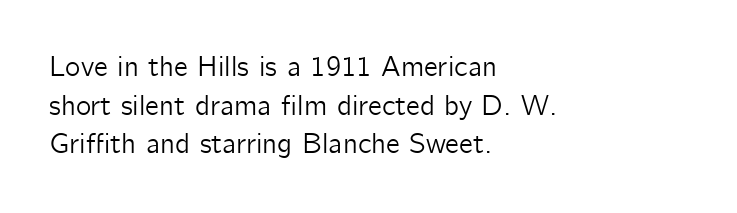
{"serif": "no", "italic": "no", "width": "normal", "stroke_contrast": "low", "x_height": "medium", "monospaced": "no", "underline": "no", "align": "left", "line_spacing": "normal", "line_spacing_ratio": 1.33, "letter_spacing": "normal", "letter_spacing_em": 0.0, "glyph_px": 29}
